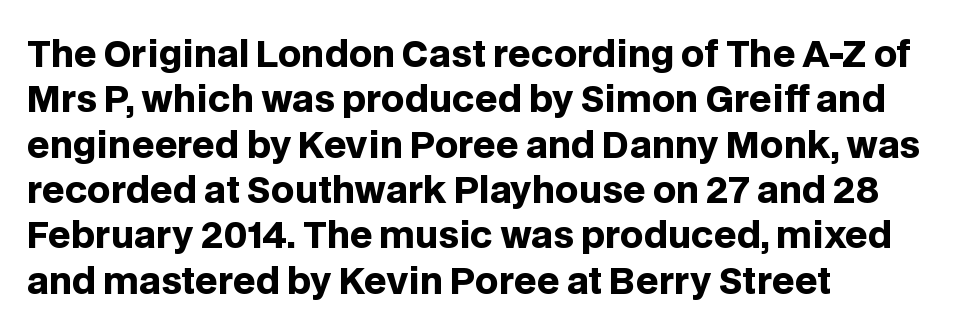
Is there much room between lines? A standard amount, neither cramped nor airy. Compared with a centered layout, this one pins lines to the left instead. The passage shown is typeset with a sans-serif family. Default kerning and tracking; the words read as compact shapes. A typesetter would mark this as roman, not italic.
